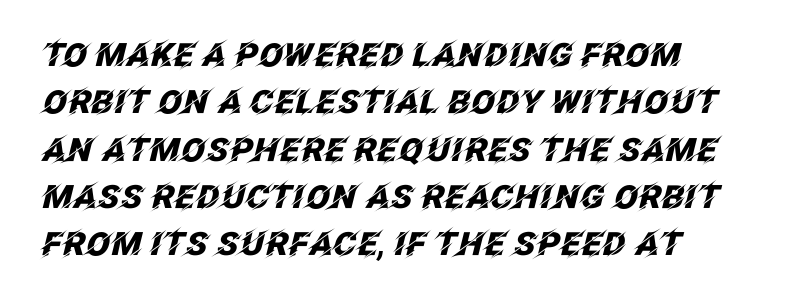
The face used here has a pronounced slope to its letters. This is heavy type, rendered in bold. The letters advance in unequal steps, a hallmark of proportional type. Letter spacing: default.
